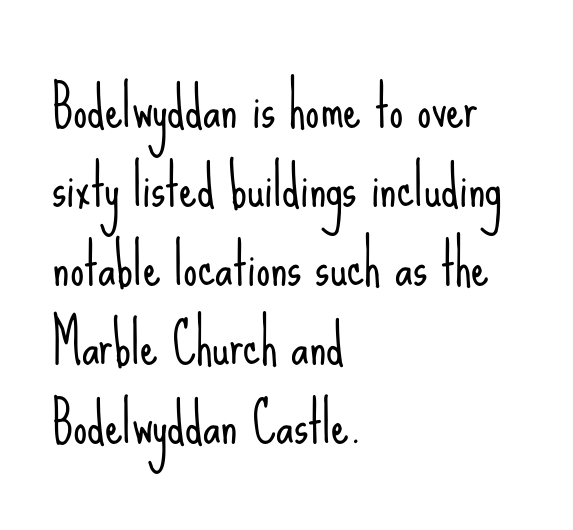
Q: Is the text bold? A: No.
Q: Is the text italic (slanted)? A: No, it is upright.
Q: Is the typeface a serif or a sans-serif typeface? A: Sans-serif.
Q: Is the text underlined? A: No.
Q: How is the paragraph aligned? A: Left-aligned.
Q: Is the spacing between letters normal or unusually wide? A: Normal.
Q: Is the spacing between lines tight, normal or loose? A: Normal.
Q: Width (condensed, normal, or wide)? A: Condensed.
Q: Stroke contrast? A: Low.
Q: x-height? A: Small.
Q: Monospaced? A: No.
